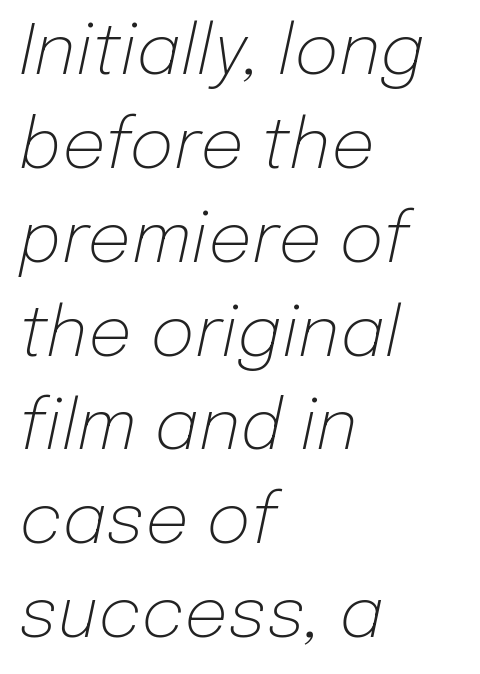
Summary of weight: not heavy and not bold. The type is set solid horizontally, with unmodified tracking. These lines sit exactly where default settings would place them. Lines of text with bare space underneath. Every row of glyphs begins at an identical x-position on the left. The rendering uses natural spacing where letterforms have individual widths.
